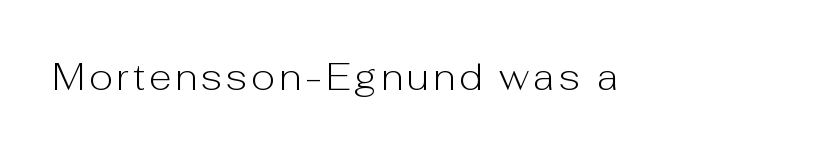
Q: Is the text bold? A: No.
Q: Is the text italic (slanted)? A: No, it is upright.
Q: Is the typeface a serif or a sans-serif typeface? A: Sans-serif.
Q: Is the text underlined? A: No.
Q: Width (condensed, normal, or wide)? A: Normal.
Q: Stroke contrast? A: Low.
Q: x-height? A: Medium.
Q: Monospaced? A: No.
